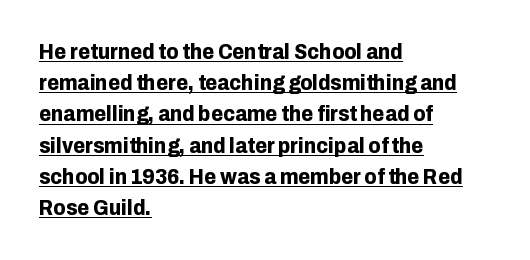
Q: Is the text bold? A: Yes.
Q: Is the text italic (slanted)? A: No, it is upright.
Q: Is the text underlined? A: Yes.
Q: How is the paragraph aligned? A: Left-aligned.
Q: Is the spacing between letters normal or unusually wide? A: Normal.
Q: Is the spacing between lines tight, normal or loose? A: Normal.
